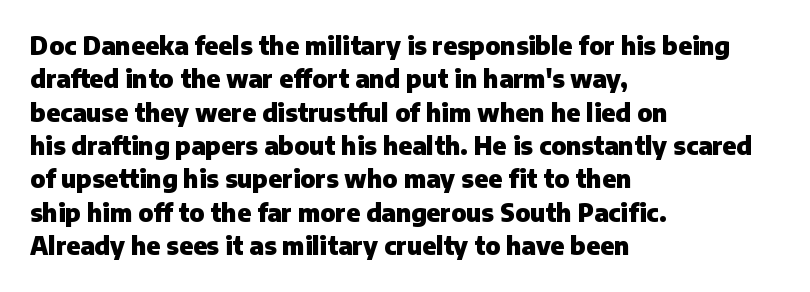
You can tell it's not italic because the verticals are truly vertical. Descender tails drop into unmarked territory. Baseline-to-baseline distance is the conventional proportion of letter height. Nobody touched the tracking dial on this one. Thick stems and heavy bowls — unmistakably bold. One-word summary of the alignment: left.
